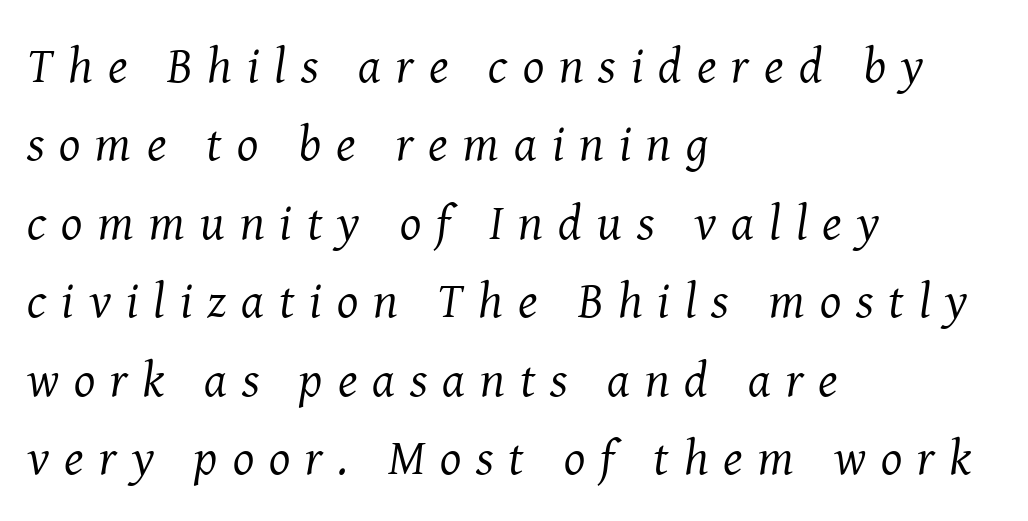
The image shows 50 px regular-weight serif type, italic (leaning right); set left-aligned, normal line spacing (1.57x), unusually wide letter spacing (+0.3 em), not underlined; medium stroke contrast and a medium x-height.
